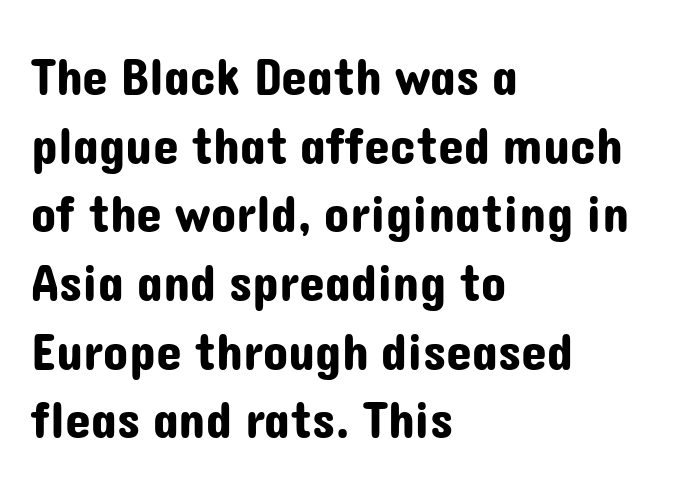
Honestly, there is no underline to notice here at all. Note: no serifs on the glyphs. Notice how the stems are strictly vertical — no italics here. Does the copy run flush right? No — it runs flush left.
